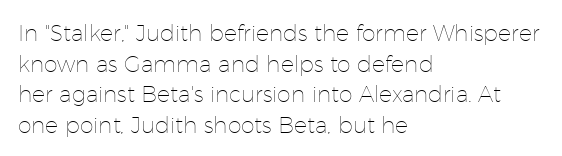
{"italic": "no", "bold": "no", "underline": "no", "align": "left", "line_spacing": "normal", "line_spacing_ratio": 1.39, "letter_spacing": "normal", "letter_spacing_em": 0.0, "glyph_px": 22}
